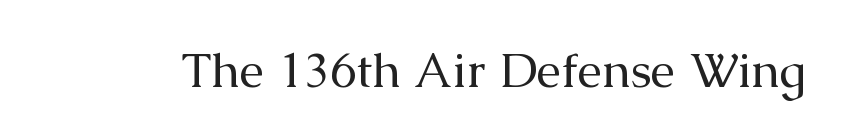
Looks like regular typesetting: each glyph gets only the width it needs. The face used here is rendered with its standard letterfit. Classification — serif. This is roman type, the default non-slanted kind. Is the stroke heavy? The answer is a plain regular-or-lighter. Only glyphs here, with clear space below each row.
